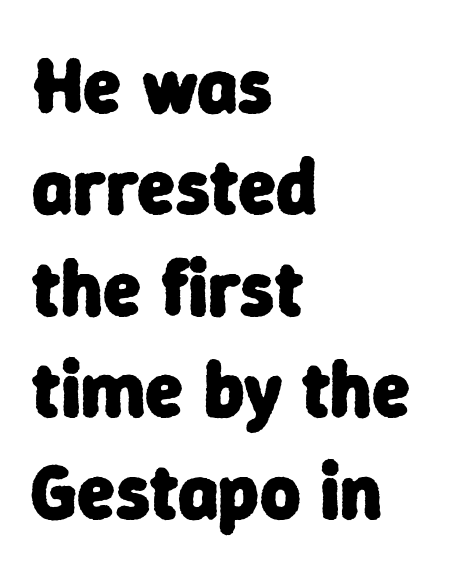
{"serif": "no", "bold": "yes", "weight": "heavy", "width": "normal", "stroke_contrast": "low", "x_height": "medium", "monospaced": "no", "underline": "no", "align": "left", "line_spacing": "normal", "line_spacing_ratio": 1.3, "letter_spacing": "normal", "letter_spacing_em": 0.0, "glyph_px": 78}
